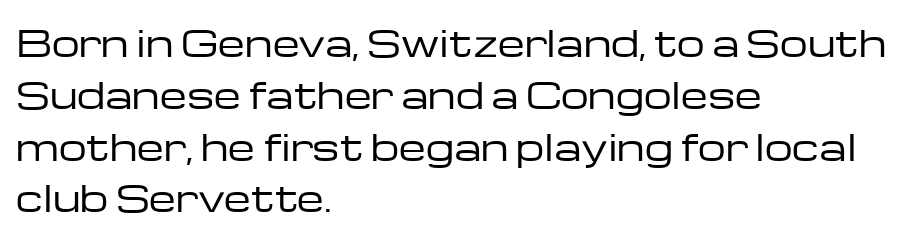
The image shows 35 px regular-weight, wide sans-serif type, upright; set left-aligned, normal line spacing (1.48x), normal letter spacing, not underlined; low stroke contrast and a medium x-height.
